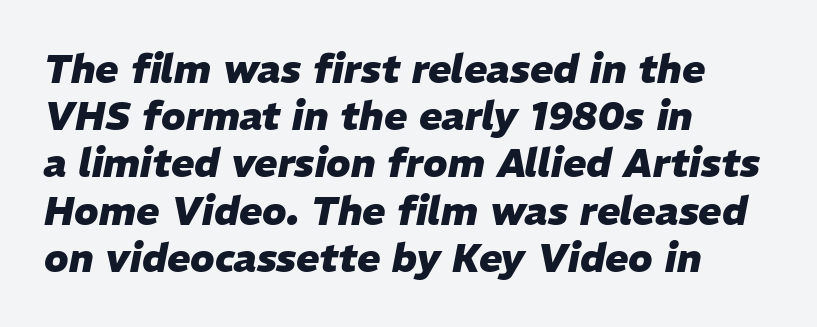
The image shows 39 px heavy type, italic (leaning right); set left-aligned, line spacing 1.21x, normal letter spacing, not underlined; low stroke contrast and a medium x-height.
